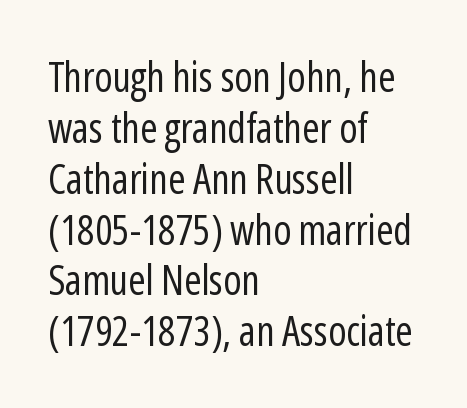
{"serif": "no", "italic": "no", "bold": "no", "weight": "regular", "width": "condensed", "stroke_contrast": "low", "x_height": "medium", "monospaced": "no", "underline": "no", "align": "left", "line_spacing_ratio": 1.24, "letter_spacing": "normal", "letter_spacing_em": 0.0, "glyph_px": 41}
